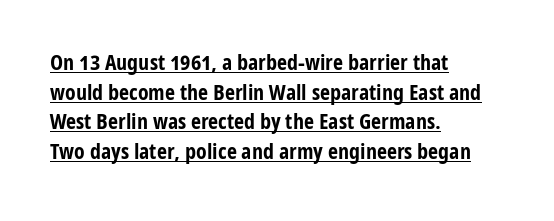
The image shows 22 px bold type, upright; set left-aligned, normal line spacing (1.35x), normal letter spacing, underlined.
